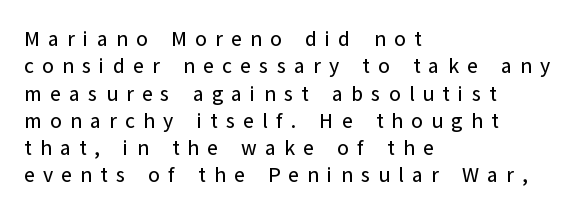
{"italic": "no", "underline": "no", "align": "left", "line_spacing": "normal", "line_spacing_ratio": 1.3, "letter_spacing": "wide", "letter_spacing_em": 0.39, "glyph_px": 21}
